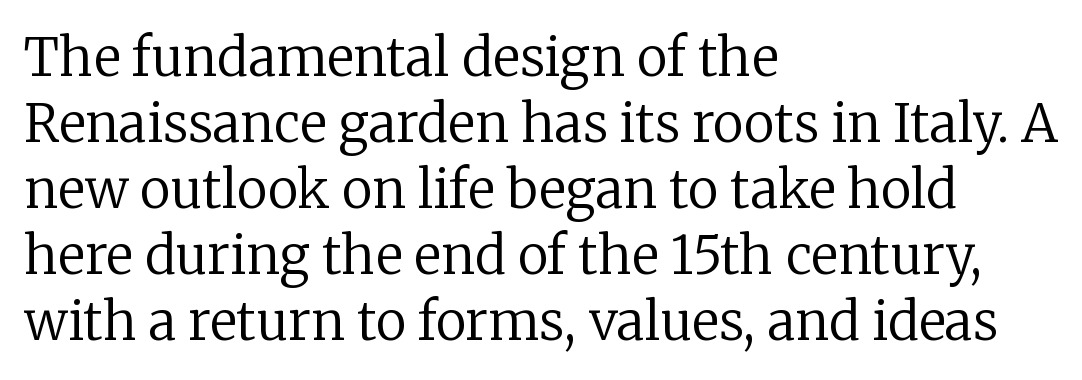
Q: Is the text bold? A: No.
Q: Is the text italic (slanted)? A: No, it is upright.
Q: Is the typeface a serif or a sans-serif typeface? A: Serif.
Q: Is the text underlined? A: No.
Q: How is the paragraph aligned? A: Left-aligned.
Q: Is the spacing between letters normal or unusually wide? A: Normal.
Q: Is the spacing between lines tight, normal or loose? A: Normal.
Q: Width (condensed, normal, or wide)? A: Normal.
Q: Stroke contrast? A: Low.
Q: x-height? A: Medium.
Q: Monospaced? A: No.
